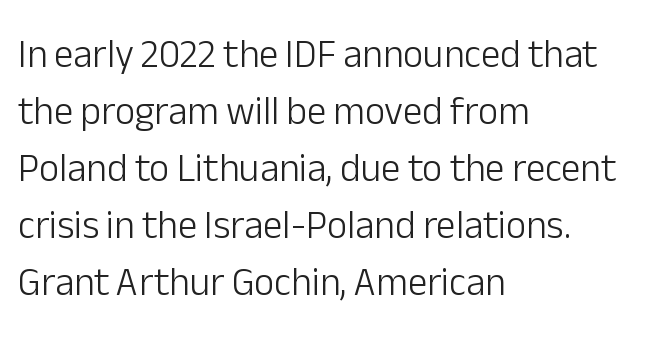
{"serif": "no", "italic": "no", "bold": "no", "weight": "light", "width": "normal", "stroke_contrast": "low", "x_height": "medium", "monospaced": "no", "underline": "no", "align": "left", "line_spacing": "normal", "line_spacing_ratio": 1.46, "letter_spacing": "normal", "letter_spacing_em": 0.0, "glyph_px": 39}
